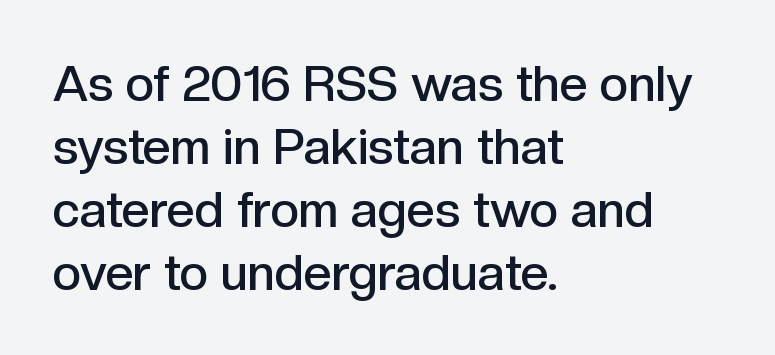
Q: Is the text bold? A: Semi-bold.
Q: Is the text italic (slanted)? A: No, it is upright.
Q: Is the typeface a serif or a sans-serif typeface? A: Sans-serif.
Q: Is the text underlined? A: No.
Q: How is the paragraph aligned? A: Left-aligned.
Q: Is the spacing between letters normal or unusually wide? A: Normal.
Q: Is the spacing between lines tight, normal or loose? A: Normal.
Q: Width (condensed, normal, or wide)? A: Normal.
Q: x-height? A: Medium.
Q: Monospaced? A: No.
